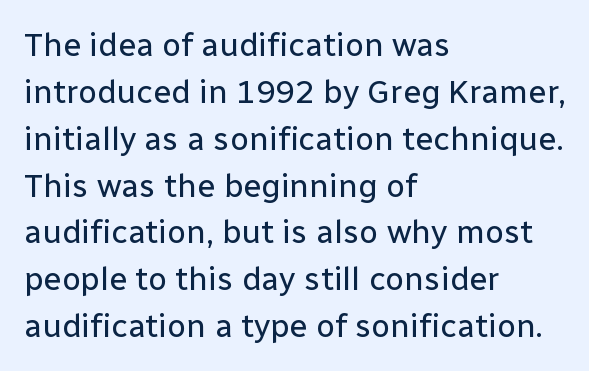
{"serif": "no", "italic": "no", "bold": "no", "weight": "regular", "width": "normal", "stroke_contrast": "low", "x_height": "medium", "monospaced": "no", "underline": "no", "align": "left", "line_spacing": "normal", "line_spacing_ratio": 1.42, "letter_spacing": "normal", "letter_spacing_em": 0.0, "glyph_px": 33}
